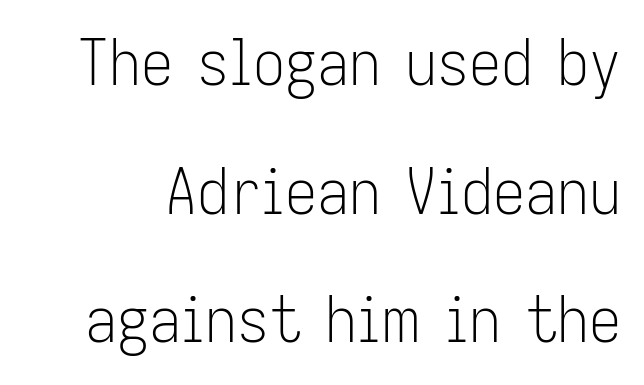
Q: Is the text bold? A: No.
Q: Is the text italic (slanted)? A: No, it is upright.
Q: Is the typeface a serif or a sans-serif typeface? A: Sans-serif.
Q: Is the text underlined? A: No.
Q: Is the spacing between letters normal or unusually wide? A: Normal.
Q: Is the spacing between lines tight, normal or loose? A: Loose.
Q: Width (condensed, normal, or wide)? A: Condensed.
Q: Stroke contrast? A: Low.
Q: x-height? A: Medium.
Q: Monospaced? A: No.
